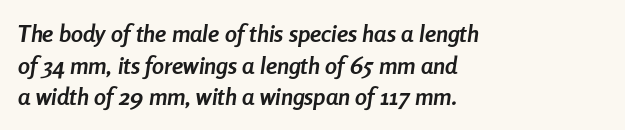
{"italic": "yes", "lean": "right", "slant_degrees": 8, "bold": "yes", "underline": "no", "align": "left", "line_spacing": "normal", "line_spacing_ratio": 1.32, "letter_spacing": "normal", "letter_spacing_em": 0.0, "glyph_px": 24}
